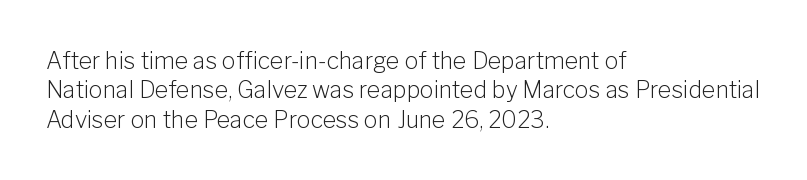
Q: Is the text bold? A: No.
Q: Is the text italic (slanted)? A: No, it is upright.
Q: Is the text underlined? A: No.
Q: How is the paragraph aligned? A: Left-aligned.
Q: Is the spacing between letters normal or unusually wide? A: Normal.
Q: Is the spacing between lines tight, normal or loose? A: Normal.
